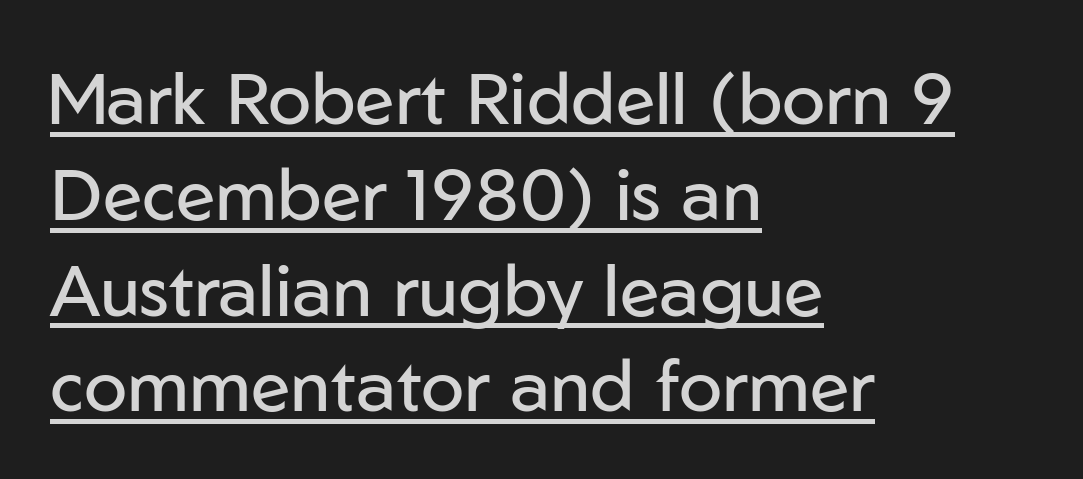
{"serif": "no", "italic": "no", "bold": "no", "weight": "regular", "width": "normal", "stroke_contrast": "low", "x_height": "medium", "monospaced": "no", "underline": "yes", "align": "left", "line_spacing": "normal", "line_spacing_ratio": 1.33, "letter_spacing": "normal", "letter_spacing_em": 0.0, "glyph_px": 72}
